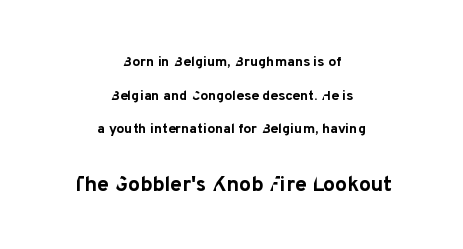
The image shows 21 px bold type, upright; set centered, loose line spacing (2.4x), normal letter spacing, not underlined; the second (bottom) block is 1.5x larger.
